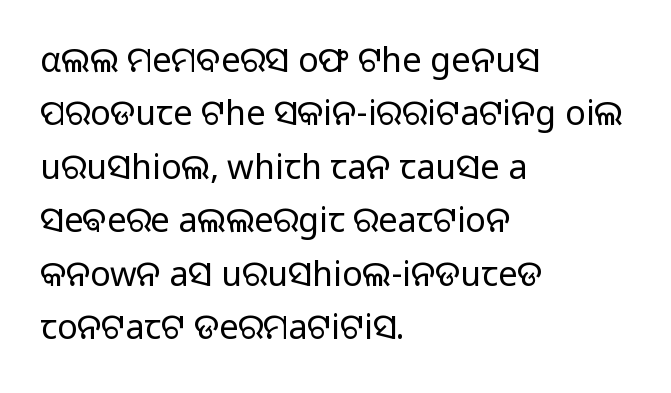
The image shows 34 px regular-weight sans-serif type, upright; set left-aligned, normal line spacing (1.57x), normal letter spacing, not underlined; low stroke contrast and a medium x-height.
